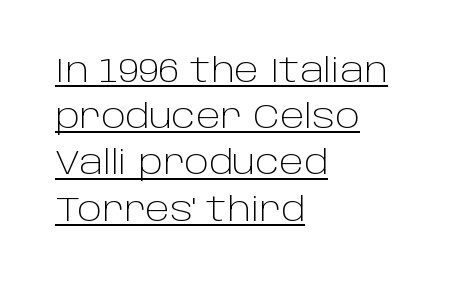
The image shows 33 px light sans-serif type, upright; set left-aligned, normal line spacing (1.4x), normal letter spacing, underlined; low stroke contrast and a large x-height.
